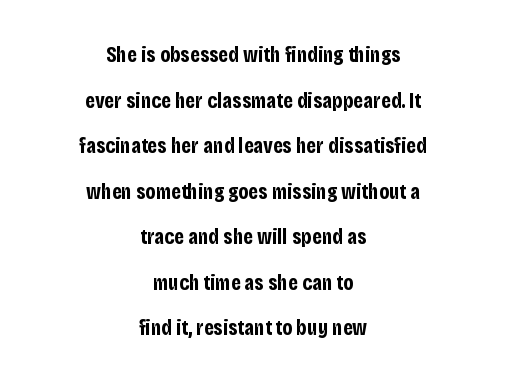
The image shows 22 px bold type, upright; set centered, loose line spacing (2.07x), normal letter spacing, not underlined.
